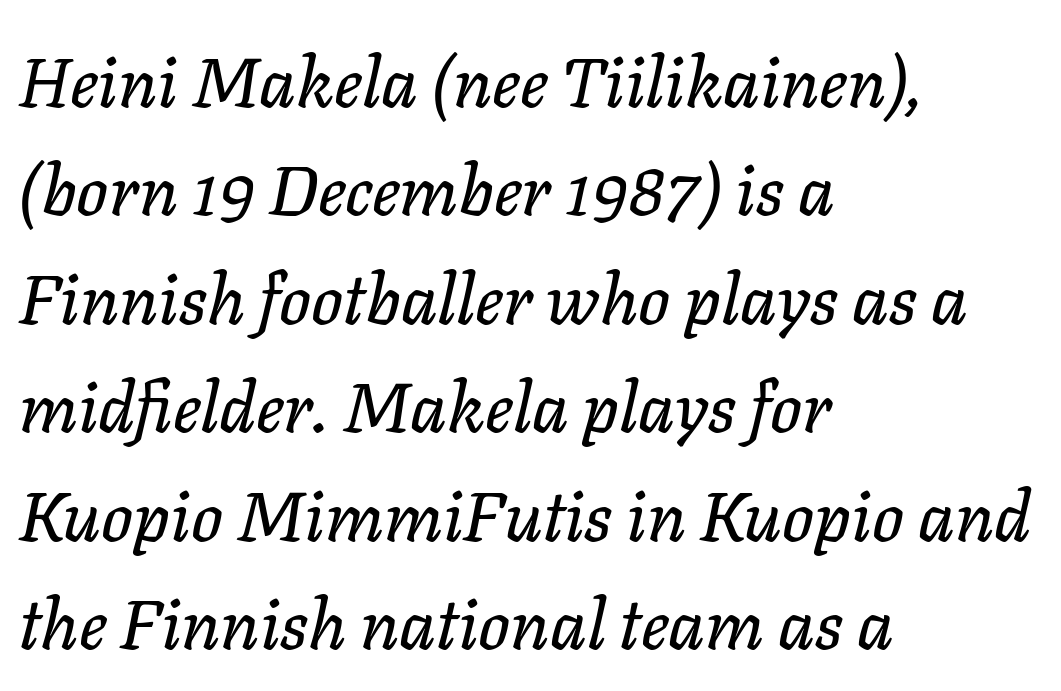
{"italic": "yes", "lean": "right", "slant_degrees": 11, "width": "normal", "stroke_contrast": "low", "x_height": "medium", "monospaced": "no", "underline": "no", "align": "left", "line_spacing": "normal", "line_spacing_ratio": 1.55, "letter_spacing": "normal", "letter_spacing_em": 0.0, "glyph_px": 70}
